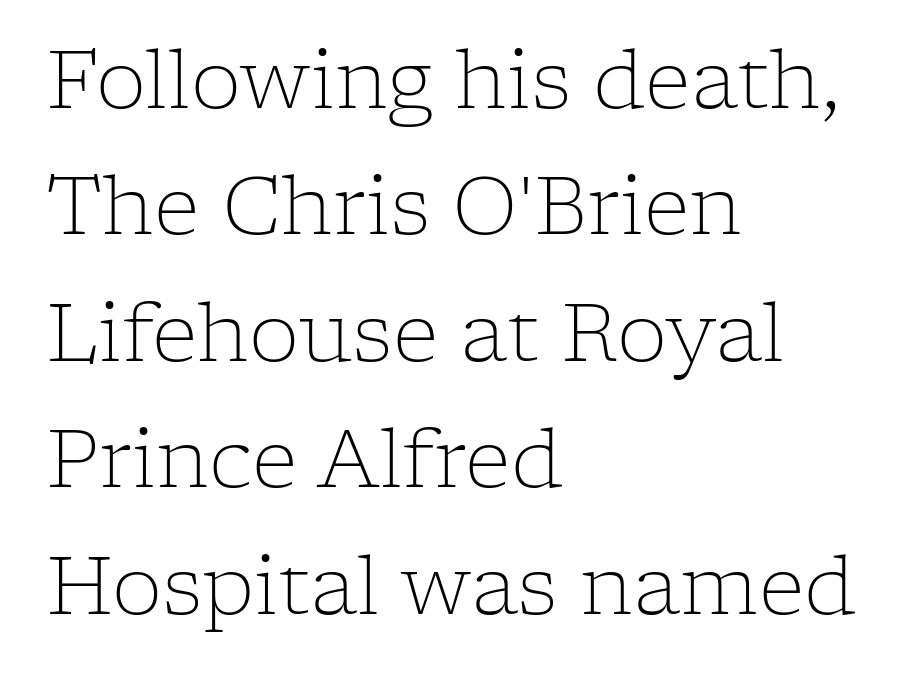
The image shows 80 px light serif type, upright; set left-aligned, normal line spacing (1.58x), normal letter spacing, not underlined; low stroke contrast and a medium x-height.
